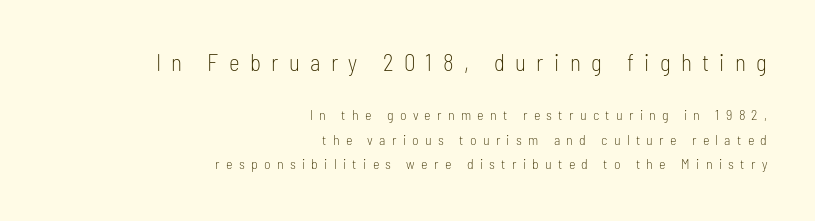
{"italic": "no", "bold": "no", "underline": "no", "align": "right", "line_spacing_ratio": 1.74, "letter_spacing": "wide", "letter_spacing_em": 0.45, "larger_block": "first", "size_ratio": 1.64, "glyph_px": 23}
